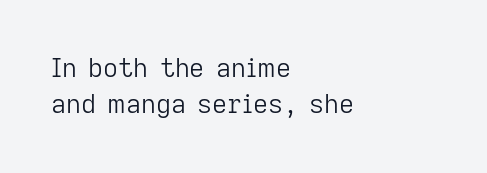
The image shows 26 px text type, upright; set left-aligned, normal line spacing (1.4x), normal letter spacing, not underlined.
